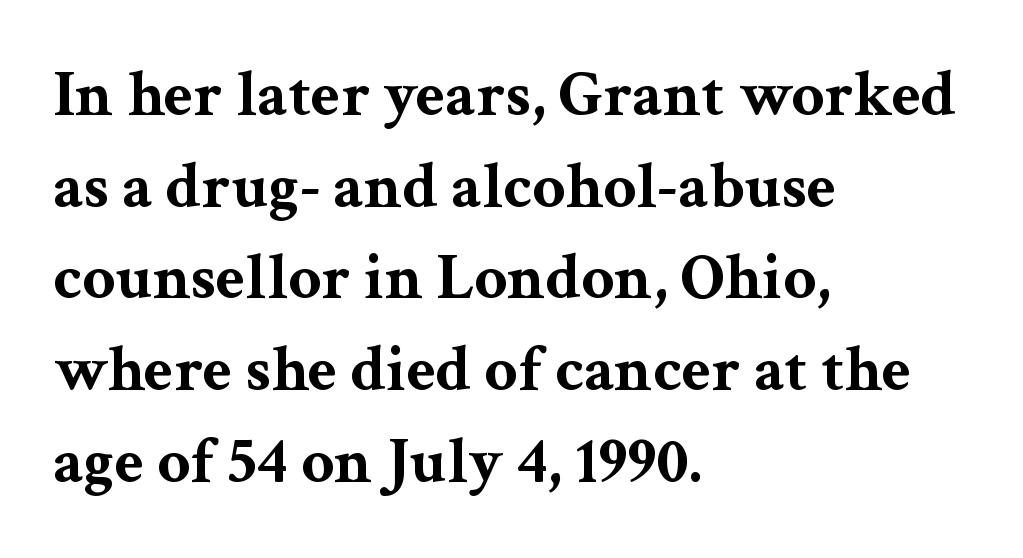
{"serif": "yes", "italic": "no", "bold": "yes", "weight": "bold", "width": "wide", "stroke_contrast": "medium", "x_height": "medium", "monospaced": "no", "underline": "no", "align": "left", "line_spacing": "normal", "line_spacing_ratio": 1.41, "letter_spacing": "normal", "letter_spacing_em": 0.0, "glyph_px": 65}
